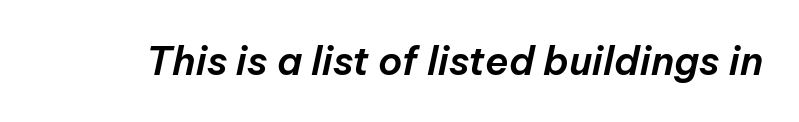
Underlining? Definitely not there. Default kerning and tracking; the words read as compact shapes. The letters advance in unequal steps, a hallmark of proportional type. The face used here has a pronounced slope to its letters.
